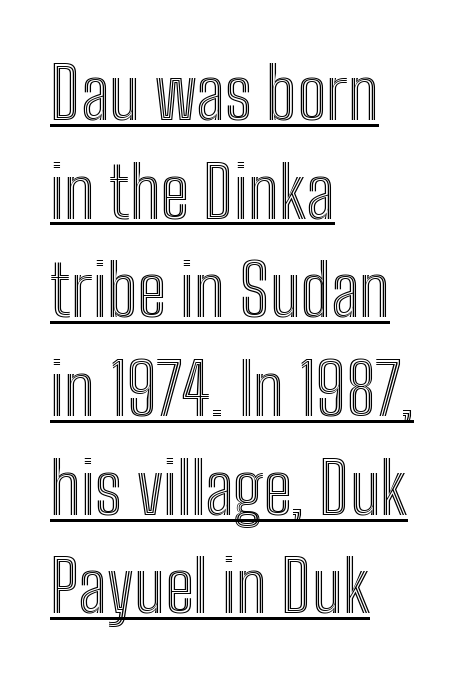
The image shows 71 px condensed type, upright; set left-aligned, normal line spacing (1.39x), normal letter spacing, underlined; a medium x-height.
